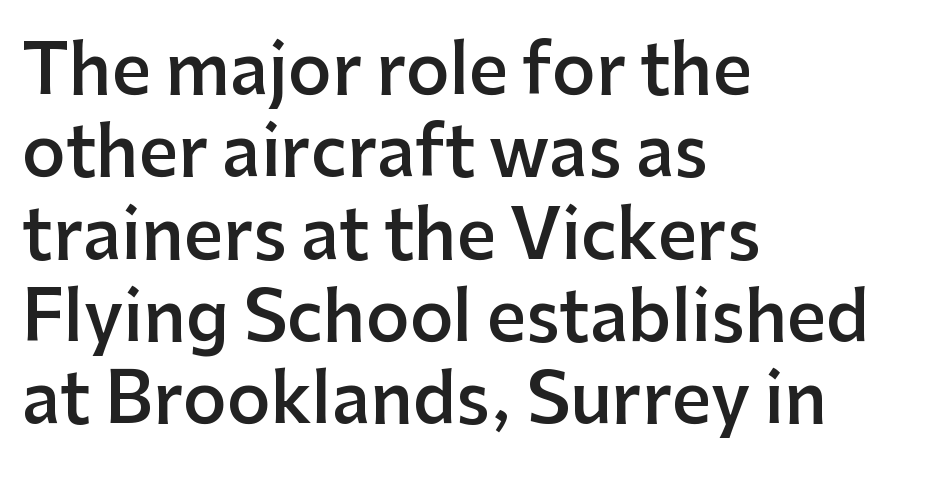
{"serif": "no", "italic": "no", "bold": "semi", "weight": "semibold", "width": "normal", "stroke_contrast": "low", "x_height": "medium", "monospaced": "no", "underline": "no", "align": "left", "line_spacing_ratio": 1.21, "letter_spacing": "normal", "letter_spacing_em": 0.0, "glyph_px": 68}
